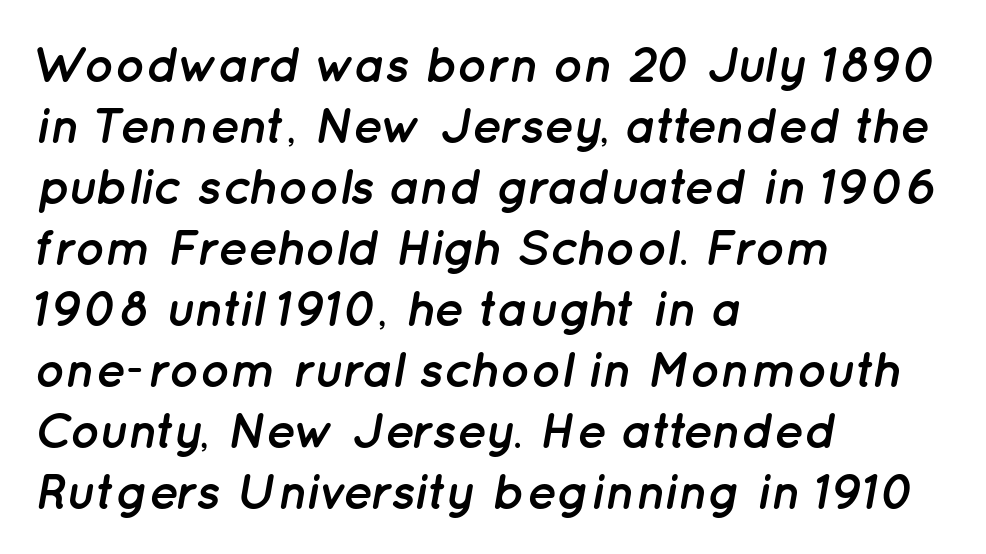
Q: Is the text bold? A: Yes.
Q: Is the text italic (slanted)? A: Yes, it leans right by about 12 degrees.
Q: Is the text underlined? A: No.
Q: How is the paragraph aligned? A: Left-aligned.
Q: Is the spacing between letters normal or unusually wide? A: Normal.
Q: Width (condensed, normal, or wide)? A: Normal.
Q: Stroke contrast? A: Low.
Q: x-height? A: Medium.
Q: Monospaced? A: No.
